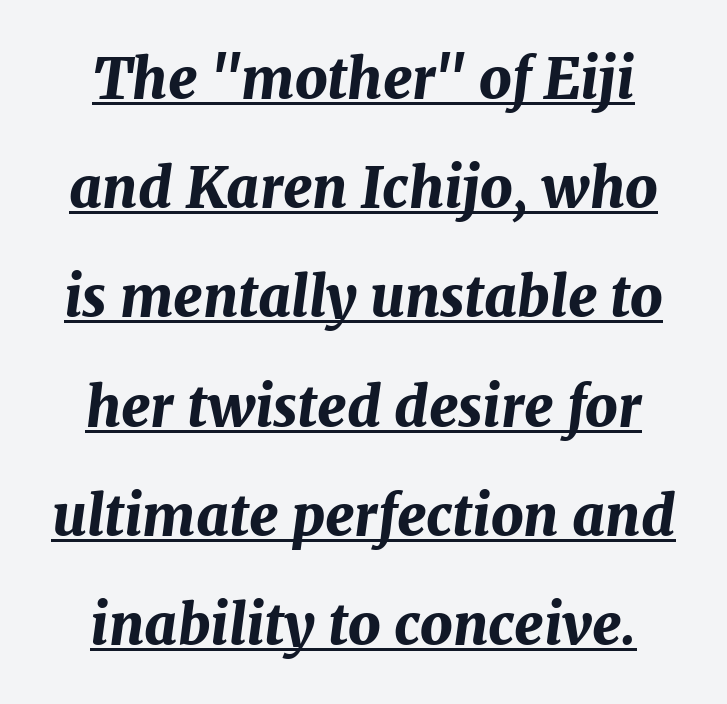
The image shows 56 px bold type, italic (leaning right); set loose line spacing (1.95x), normal letter spacing, underlined; medium stroke contrast and a medium x-height.
